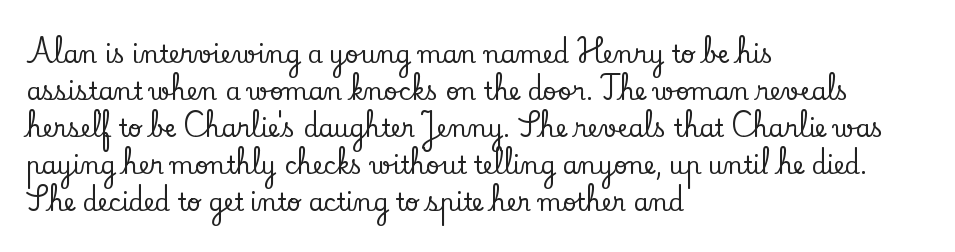
The image shows 24 px text type, upright; set left-aligned, normal line spacing (1.54x), normal letter spacing, not underlined.
